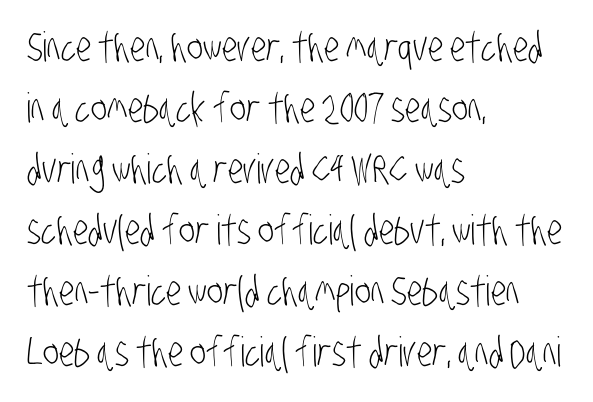
{"serif": "no", "bold": "no", "weight": "light", "width": "condensed", "stroke_contrast": "low", "x_height": "large", "monospaced": "no", "underline": "no", "align": "left", "line_spacing": "normal", "line_spacing_ratio": 1.49, "letter_spacing": "normal", "letter_spacing_em": 0.0, "glyph_px": 41}
